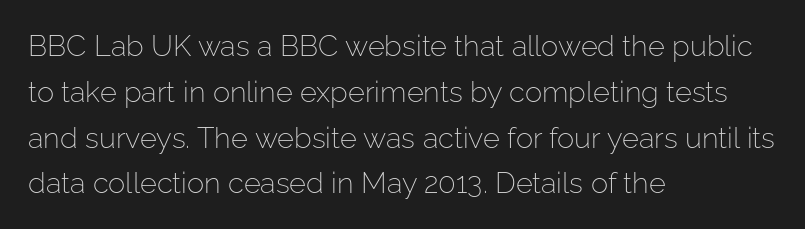
A typesetter would call this proportional, since set widths differ per character. This sample keeps an unexceptional amount of space between lines. The face used here is rendered with its standard letterfit. Where is the straight margin? On the left. The typeface chosen for these lines omits serifs. Unbolded letterforms with no extra heft.
